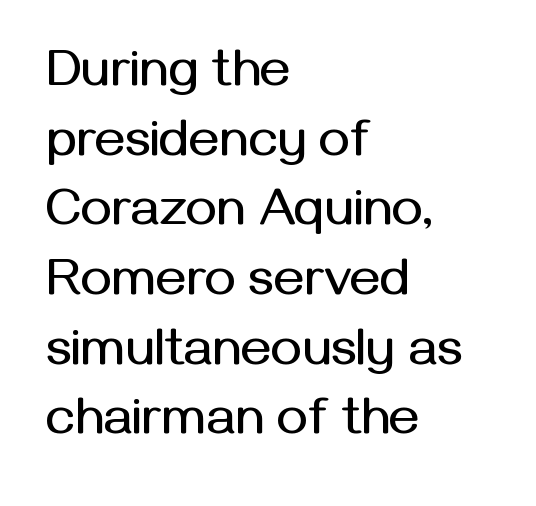
Q: Is the text italic (slanted)? A: No, it is upright.
Q: Is the typeface a serif or a sans-serif typeface? A: Sans-serif.
Q: Is the text underlined? A: No.
Q: How is the paragraph aligned? A: Left-aligned.
Q: Is the spacing between letters normal or unusually wide? A: Normal.
Q: Is the spacing between lines tight, normal or loose? A: Normal.
Q: Width (condensed, normal, or wide)? A: Normal.
Q: Stroke contrast? A: Medium.
Q: x-height? A: Medium.
Q: Monospaced? A: No.
